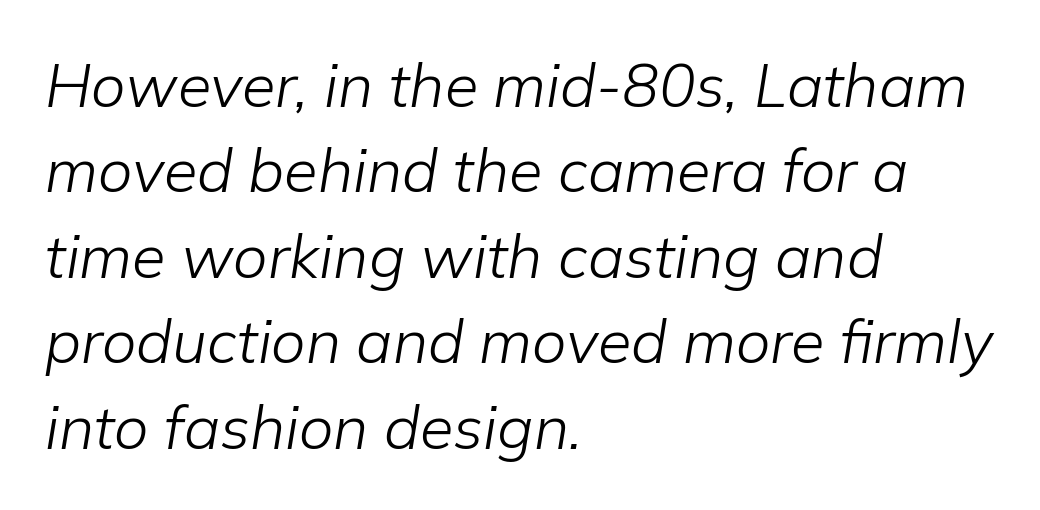
Q: Is the text bold? A: No.
Q: Is the text italic (slanted)? A: Yes, it leans right by about 9 degrees.
Q: Is the text underlined? A: No.
Q: How is the paragraph aligned? A: Left-aligned.
Q: Is the spacing between letters normal or unusually wide? A: Normal.
Q: Is the spacing between lines tight, normal or loose? A: Normal.
Q: Width (condensed, normal, or wide)? A: Normal.
Q: Stroke contrast? A: Low.
Q: x-height? A: Medium.
Q: Monospaced? A: No.
